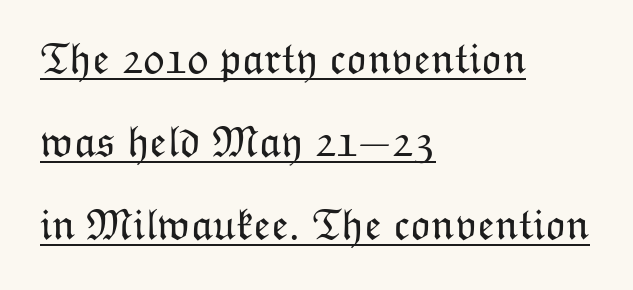
The image shows 44 px light type, upright; set left-aligned, line spacing 1.89x, normal letter spacing, underlined; low stroke contrast and a medium x-height.
